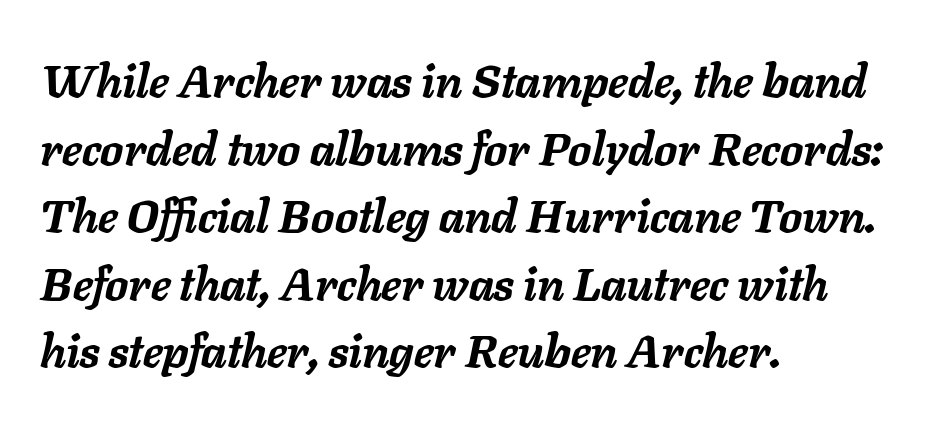
Q: Is the text bold? A: Yes.
Q: Is the text italic (slanted)? A: Yes, it leans right by about 11 degrees.
Q: Is the text underlined? A: No.
Q: How is the paragraph aligned? A: Left-aligned.
Q: Is the spacing between letters normal or unusually wide? A: Normal.
Q: Is the spacing between lines tight, normal or loose? A: Normal.
Q: Width (condensed, normal, or wide)? A: Normal.
Q: Stroke contrast? A: Low.
Q: x-height? A: Medium.
Q: Monospaced? A: No.
